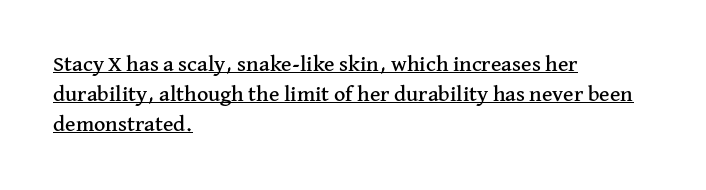
Q: Is the text italic (slanted)? A: No, it is upright.
Q: Is the text underlined? A: Yes.
Q: How is the paragraph aligned? A: Left-aligned.
Q: Is the spacing between letters normal or unusually wide? A: Normal.
Q: Is the spacing between lines tight, normal or loose? A: Normal.
